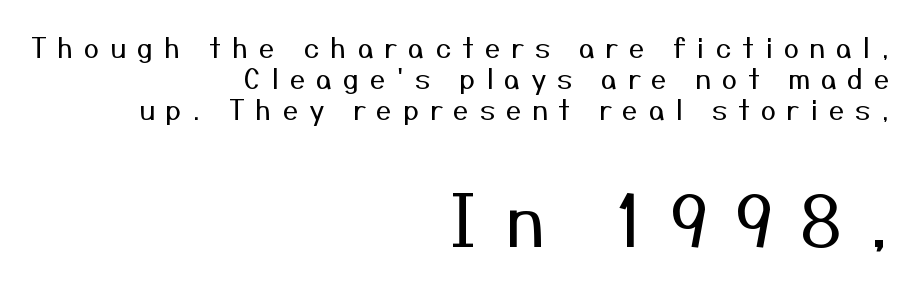
{"serif": "no", "italic": "no", "bold": "no", "weight": "regular", "width": "normal", "stroke_contrast": "medium", "x_height": "medium", "monospaced": "no", "underline": "no", "align": "right", "line_spacing": "tight", "line_spacing_ratio": 1.1, "letter_spacing": "wide", "letter_spacing_em": 0.38, "larger_block": "second", "size_ratio": 2.5, "glyph_px": 70}
